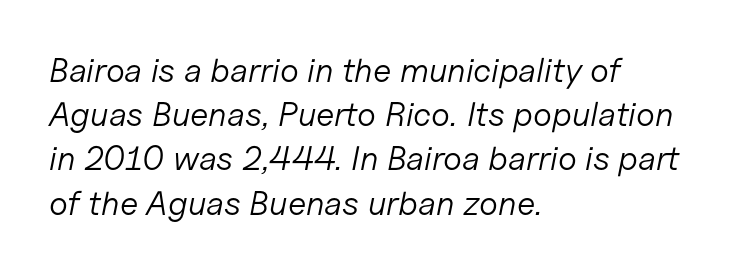
The image shows 34 px light type, italic (leaning right); set left-aligned, normal line spacing (1.3x), normal letter spacing, not underlined; low stroke contrast and a medium x-height.
